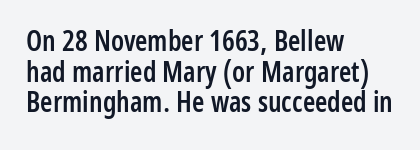
The image shows 28 px semibold, condensed sans-serif type, upright; set left-aligned, tight line spacing (1.09x), normal letter spacing, not underlined; low stroke contrast and a medium x-height.
